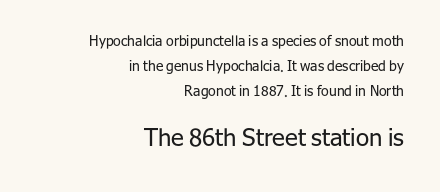
{"italic": "no", "bold": "no", "underline": "no", "align": "right", "line_spacing_ratio": 1.79, "letter_spacing": "normal", "letter_spacing_em": 0.0, "larger_block": "second", "size_ratio": 1.71, "glyph_px": 24}
